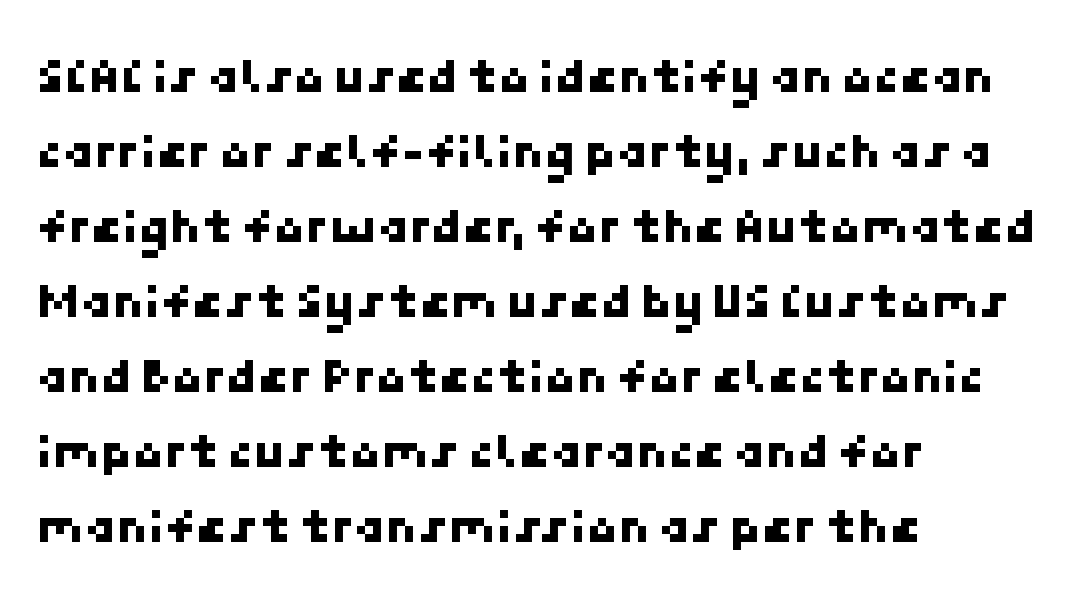
Q: Is the typeface a serif or a sans-serif typeface? A: Sans-serif.
Q: Is the text underlined? A: No.
Q: How is the paragraph aligned? A: Left-aligned.
Q: Is the spacing between letters normal or unusually wide? A: Normal.
Q: Is the spacing between lines tight, normal or loose? A: Normal.
Q: Width (condensed, normal, or wide)? A: Normal.
Q: Stroke contrast? A: Low.
Q: x-height? A: Medium.
